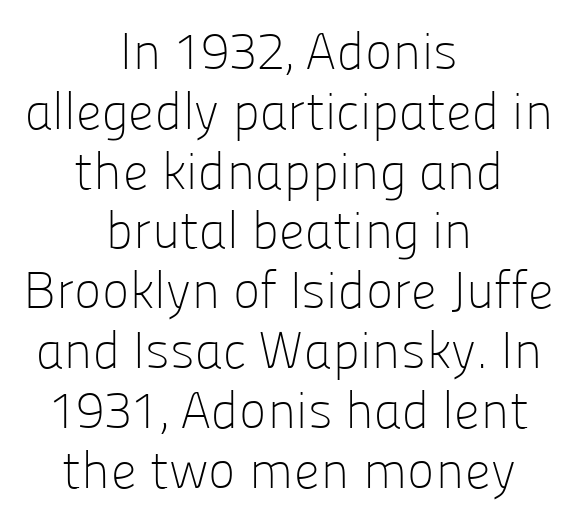
Q: Is the text bold? A: No.
Q: Is the text italic (slanted)? A: No, it is upright.
Q: Is the typeface a serif or a sans-serif typeface? A: Sans-serif.
Q: Is the text underlined? A: No.
Q: How is the paragraph aligned? A: Centered.
Q: Is the spacing between letters normal or unusually wide? A: Normal.
Q: Is the spacing between lines tight, normal or loose? A: Tight.
Q: Width (condensed, normal, or wide)? A: Normal.
Q: Stroke contrast? A: Low.
Q: x-height? A: Medium.
Q: Monospaced? A: No.
